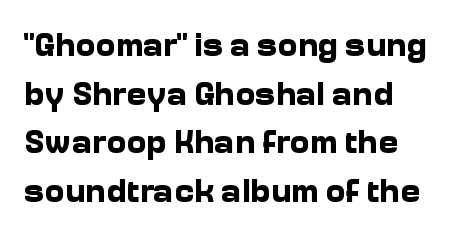
A typesetter would call this proportional, since set widths differ per character. In terms of letterspacing, this is plain default setting. What's the leading like? Ordinary, nothing unusual. Compared with a centered layout, this one pins lines to the left instead. The words here are not underlined. In terms of weight, the rendering is a true, heavy bold.
